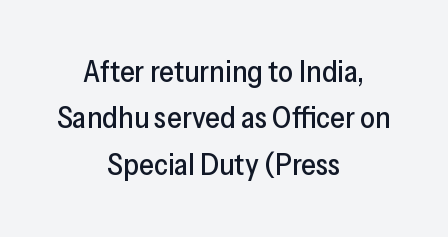
The image shows 30 px sans-serif type, upright; set centered, normal line spacing (1.55x), normal letter spacing, not underlined; low stroke contrast and a medium x-height.
